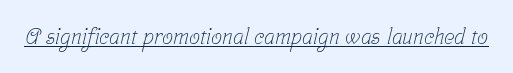
Q: Is the text bold? A: No.
Q: Is the text underlined? A: Yes.
Q: Is the spacing between letters normal or unusually wide? A: Normal.
